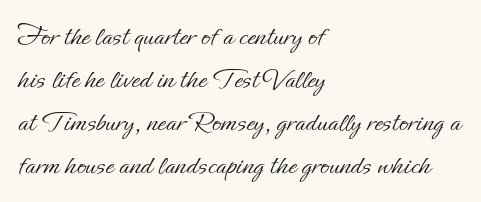
Q: Is the text bold? A: No.
Q: Is the text italic (slanted)? A: Yes.
Q: Is the text underlined? A: No.
Q: How is the paragraph aligned? A: Left-aligned.
Q: Is the spacing between letters normal or unusually wide? A: Normal.
Q: Is the spacing between lines tight, normal or loose? A: Normal.
Q: Width (condensed, normal, or wide)? A: Normal.
Q: Stroke contrast? A: Low.
Q: x-height? A: Small.
Q: Monospaced? A: No.
